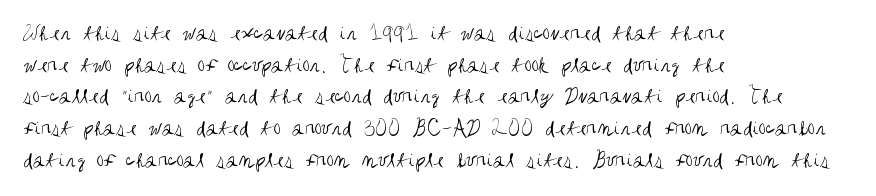
Q: Is the text bold? A: No.
Q: Is the text underlined? A: No.
Q: How is the paragraph aligned? A: Left-aligned.
Q: Is the spacing between letters normal or unusually wide? A: Normal.
Q: Is the spacing between lines tight, normal or loose? A: Normal.
